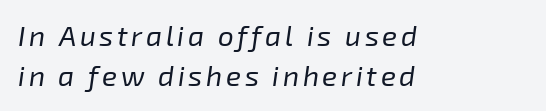
The image shows 28 px regular-weight type, italic (leaning right); set left-aligned, normal line spacing (1.44x), not underlined; low stroke contrast and a medium x-height.
